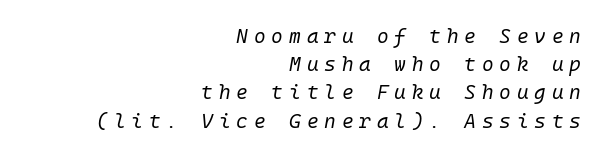
The image shows 20 px text type, italic (leaning right); set right-aligned, normal line spacing (1.41x), unusually wide letter spacing (+0.29 em), not underlined.
